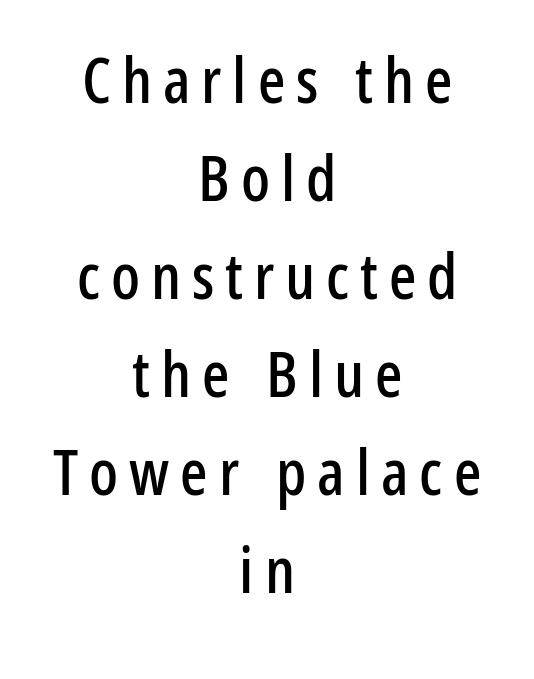
Q: Is the text italic (slanted)? A: No, it is upright.
Q: Is the typeface a serif or a sans-serif typeface? A: Sans-serif.
Q: Is the text underlined? A: No.
Q: How is the paragraph aligned? A: Centered.
Q: Is the spacing between lines tight, normal or loose? A: Normal.
Q: Width (condensed, normal, or wide)? A: Condensed.
Q: Stroke contrast? A: Low.
Q: x-height? A: Medium.
Q: Monospaced? A: No.
